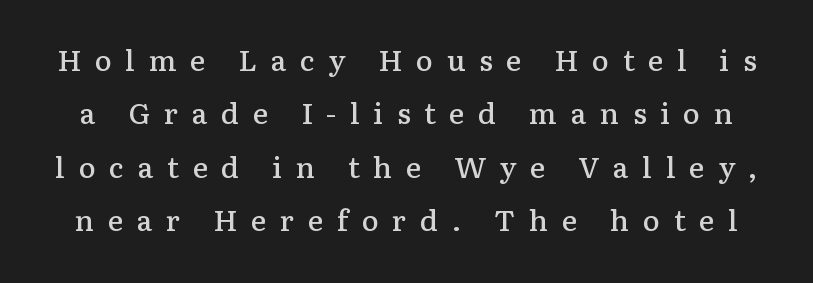
The image shows 29 px semibold serif type, upright; set line spacing 1.84x, unusually wide letter spacing (+0.47 em), not underlined; low stroke contrast and a medium x-height.
